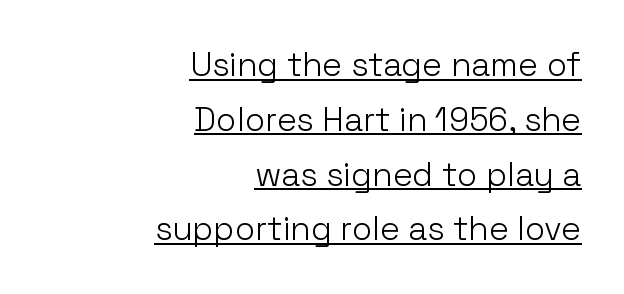
Every stem runs plumb, perpendicular to the baseline. Nothing unusual about the tracking: characters are spaced as the font intends. The line-height multiplier appears to be the usual default. Character widths vary here, with narrow letters taking less room than wide ones.
